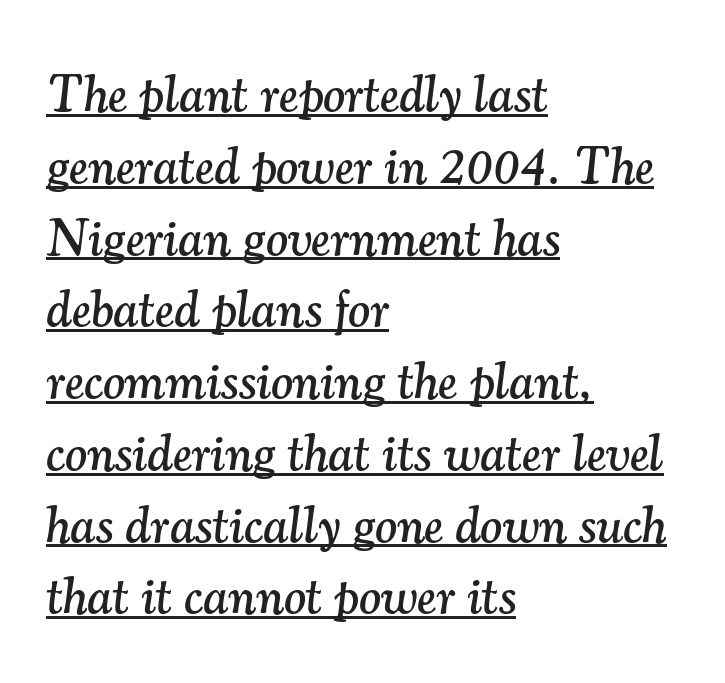
Q: Is the text italic (slanted)? A: Yes, it leans right by about 7 degrees.
Q: Is the typeface a serif or a sans-serif typeface? A: Serif.
Q: Is the text underlined? A: Yes.
Q: How is the paragraph aligned? A: Left-aligned.
Q: Is the spacing between letters normal or unusually wide? A: Normal.
Q: Is the spacing between lines tight, normal or loose? A: Normal.
Q: Width (condensed, normal, or wide)? A: Normal.
Q: Stroke contrast? A: Medium.
Q: x-height? A: Small.
Q: Monospaced? A: No.
